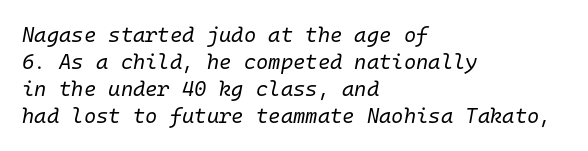
Q: Is the text bold? A: No.
Q: Is the text italic (slanted)? A: Yes, it leans right by about 10 degrees.
Q: Is the text underlined? A: No.
Q: How is the paragraph aligned? A: Left-aligned.
Q: Is the spacing between letters normal or unusually wide? A: Normal.
Q: Is the spacing between lines tight, normal or loose? A: Normal.
